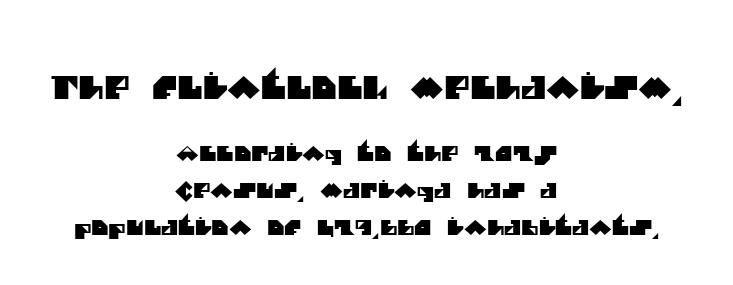
The image shows 31 px sans-serif type; set centered, line spacing 1.76x, normal letter spacing, not underlined; the first (top) block is 1.48x larger; medium stroke contrast and a large x-height.
